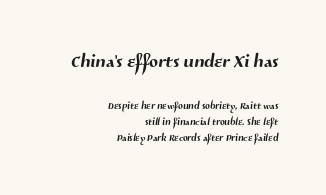
The image shows 26 px text type; set right-aligned, line spacing 1.16x, normal letter spacing, not underlined; the first (top) block is 1.86x larger.
